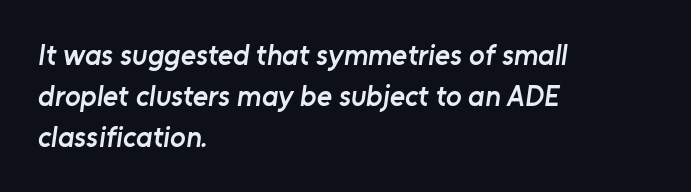
{"serif": "no", "bold": "semi", "weight": "semibold", "width": "normal", "stroke_contrast": "low", "x_height": "medium", "monospaced": "no", "underline": "no", "align": "left", "line_spacing": "normal", "line_spacing_ratio": 1.41, "letter_spacing": "normal", "letter_spacing_em": 0.0, "glyph_px": 29}
